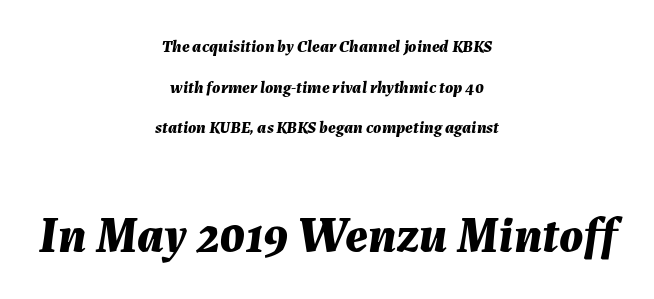
{"italic": "yes", "lean": "right", "slant_degrees": 7, "bold": "yes", "weight": "bold", "width": "normal", "stroke_contrast": "medium", "x_height": "medium", "monospaced": "no", "underline": "no", "align": "center", "line_spacing": "loose", "line_spacing_ratio": 2.39, "letter_spacing": "normal", "letter_spacing_em": 0.0, "larger_block": "second", "size_ratio": 2.94, "glyph_px": 50}
